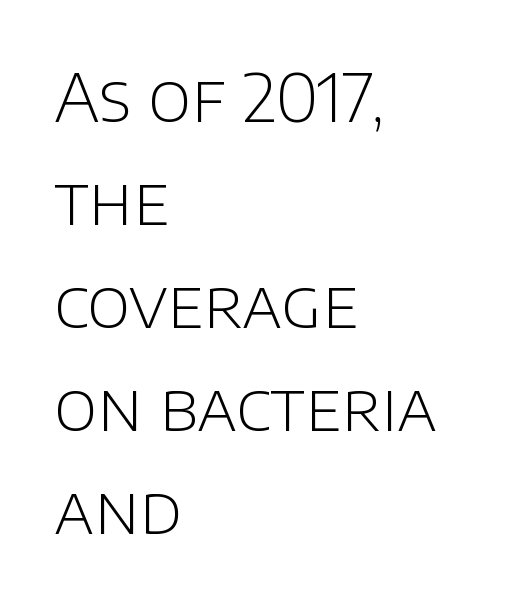
Alignment: flush left. Here the designer chose a conventional face with non-uniform glyph widths. Between one letter and the next there's only the usual sliver of space. Nobody drew a line under any word here. One glance says typical: line gaps are just what's usual.
